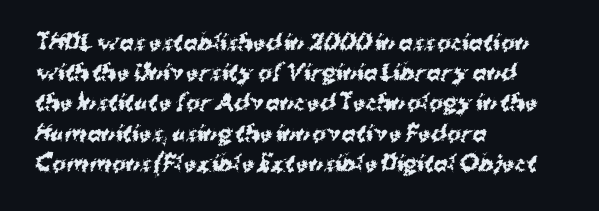
The image shows 21 px bold type; set left-aligned, normal line spacing (1.44x), normal letter spacing, not underlined.
